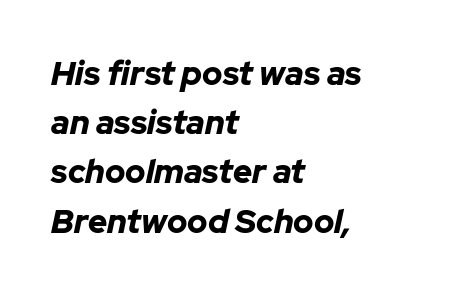
The image shows 33 px bold type, italic (leaning right); set left-aligned, normal line spacing (1.49x), normal letter spacing, not underlined; low stroke contrast and a medium x-height.
